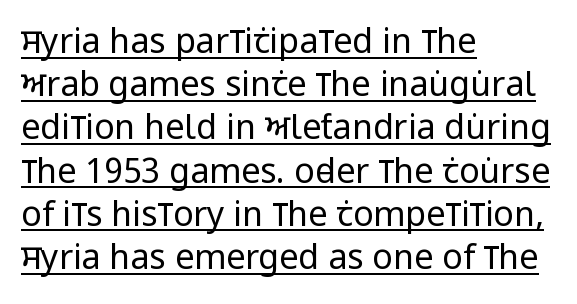
Each new line begins a customary step beneath the previous one. Summary of weight: not heavy and not bold. The ragged edge is on the right, which tells us the setting is flush left. To sum up the face: it is a sans, with no serifs. Each word holds together tightly as a unit, with standard inter-letter gaps.
